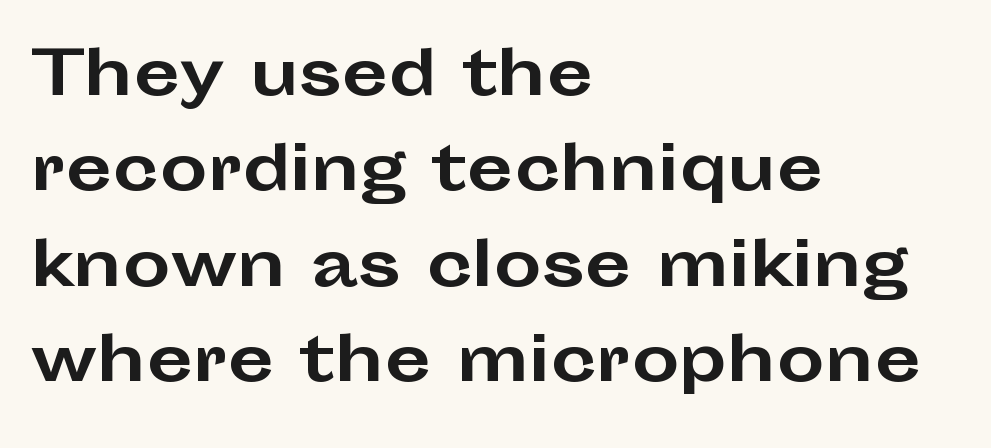
Q: Is the text bold? A: Yes.
Q: Is the text italic (slanted)? A: No, it is upright.
Q: Is the typeface a serif or a sans-serif typeface? A: Sans-serif.
Q: Is the text underlined? A: No.
Q: How is the paragraph aligned? A: Left-aligned.
Q: Is the spacing between letters normal or unusually wide? A: Normal.
Q: Is the spacing between lines tight, normal or loose? A: Normal.
Q: Width (condensed, normal, or wide)? A: Wide.
Q: Stroke contrast? A: Low.
Q: x-height? A: Medium.
Q: Monospaced? A: No.
